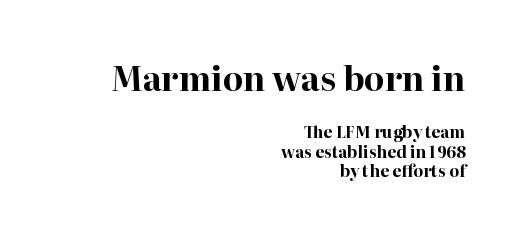
The rendering keeps characters at their native spacing. Is the lower block the larger one? No — the upper block carries the bigger type. Nope, not italic — everything's standing straight. Is this a sans? No — the strokes have serifs. What weight is shown? A full bold with thick strokes. Nobody drew a line under any word here.
